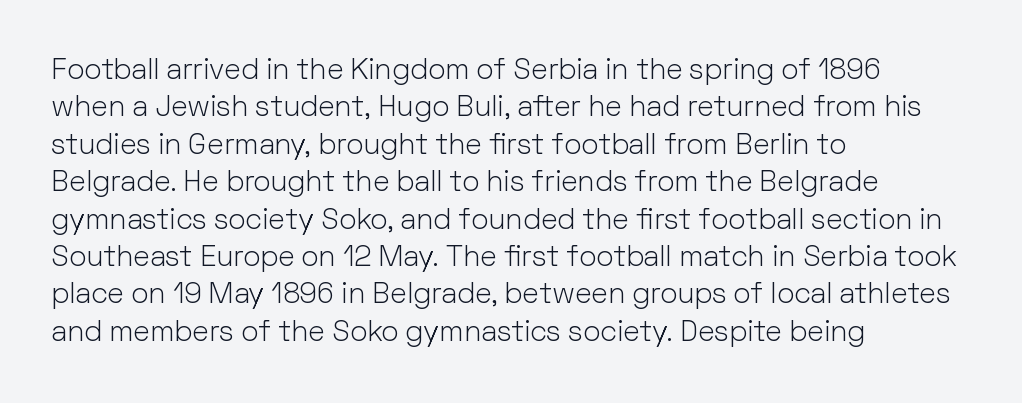
Q: Is the text bold? A: No.
Q: Is the text italic (slanted)? A: No, it is upright.
Q: Is the typeface a serif or a sans-serif typeface? A: Sans-serif.
Q: Is the text underlined? A: No.
Q: How is the paragraph aligned? A: Left-aligned.
Q: Is the spacing between letters normal or unusually wide? A: Normal.
Q: Is the spacing between lines tight, normal or loose? A: Normal.
Q: Width (condensed, normal, or wide)? A: Normal.
Q: Stroke contrast? A: Low.
Q: x-height? A: Medium.
Q: Monospaced? A: No.
